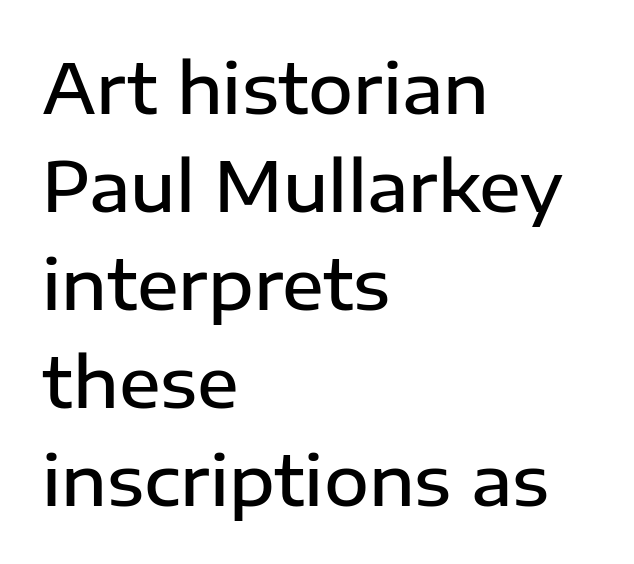
{"serif": "no", "italic": "no", "bold": "semi", "weight": "semibold", "width": "normal", "stroke_contrast": "low", "x_height": "medium", "monospaced": "no", "underline": "no", "align": "left", "line_spacing": "normal", "line_spacing_ratio": 1.42, "letter_spacing": "normal", "letter_spacing_em": 0.0, "glyph_px": 69}
